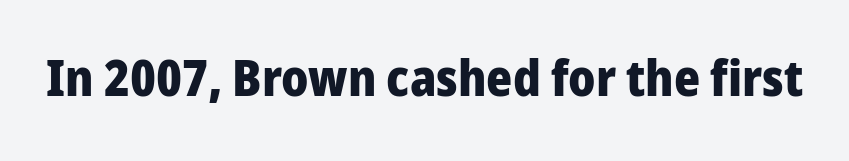
When letters stand straight like this, we call the style roman or upright. The line texture is even and compact thanks to regular tracking. Caption: bold face, heavy strokes. Each letter keeps its own natural width here, so spacing adapts to shape.
